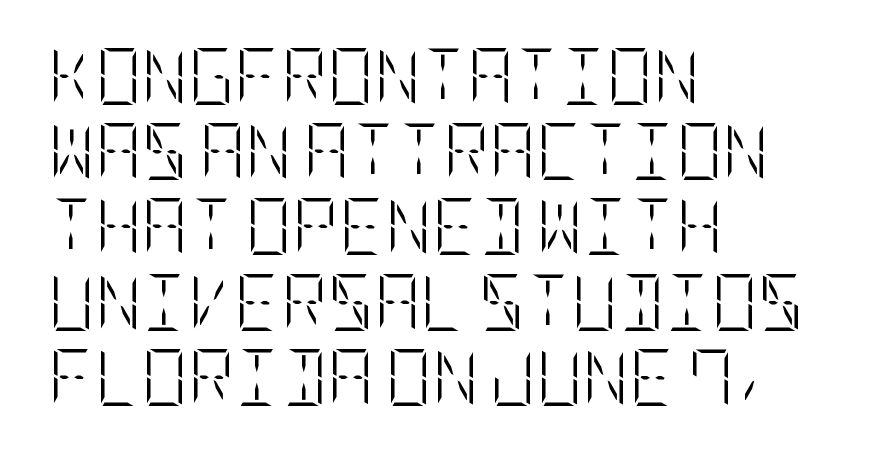
Q: Is the text bold? A: No.
Q: Is the text italic (slanted)? A: No, it is upright.
Q: Is the text underlined? A: No.
Q: How is the paragraph aligned? A: Left-aligned.
Q: Is the spacing between letters normal or unusually wide? A: Normal.
Q: Is the spacing between lines tight, normal or loose? A: Normal.
Q: Width (condensed, normal, or wide)? A: Condensed.
Q: Stroke contrast? A: Low.
Q: x-height? A: Large.
